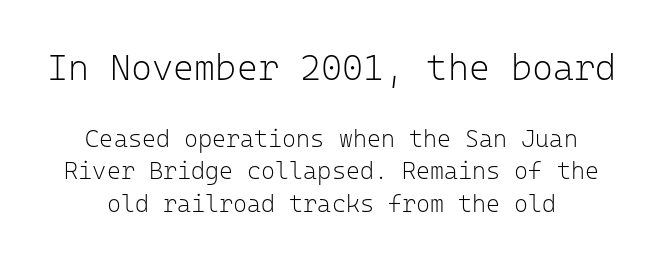
The lines sit at an ordinary, default distance from one another. Look at the tracking — it's just the regular setting, nothing added. These two chunks differ in scale, with the top chunk taking the larger measure. Weight class: somewhere from thin through regular. Every stem runs plumb, perpendicular to the baseline.
